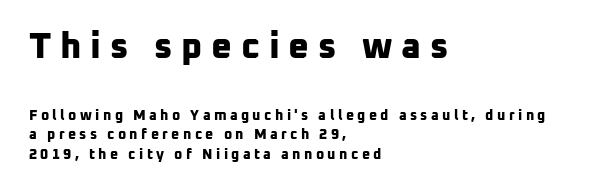
{"serif": "no", "bold": "yes", "weight": "bold", "width": "normal", "stroke_contrast": "low", "x_height": "medium", "monospaced": "no", "underline": "no", "align": "left", "line_spacing": "normal", "line_spacing_ratio": 1.39, "letter_spacing": "wide", "letter_spacing_em": 0.24, "larger_block": "first", "size_ratio": 2.57, "glyph_px": 36}
